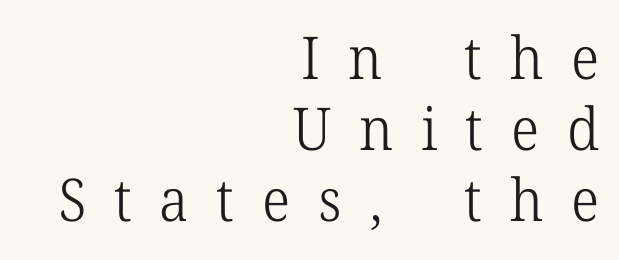
Q: Is the text bold? A: No.
Q: Is the text italic (slanted)? A: No, it is upright.
Q: Is the typeface a serif or a sans-serif typeface? A: Serif.
Q: Is the text underlined? A: No.
Q: How is the paragraph aligned? A: Right-aligned.
Q: Is the spacing between letters normal or unusually wide? A: Unusually wide.
Q: Width (condensed, normal, or wide)? A: Normal.
Q: Stroke contrast? A: Low.
Q: x-height? A: Medium.
Q: Monospaced? A: No.
